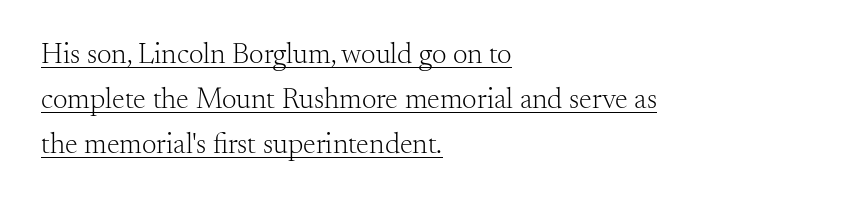
The image shows 29 px light serif type, upright; set left-aligned, normal line spacing (1.56x), normal letter spacing, underlined; medium stroke contrast and a small x-height.
